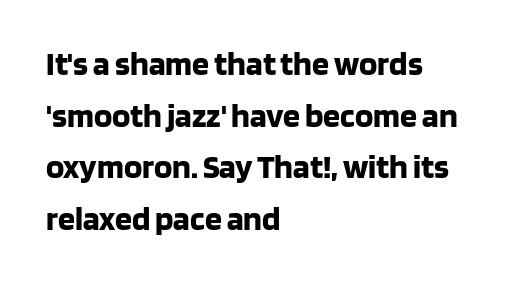
The tracking reads as untouched default to a designer's eye. Descenders are the only things crossing below the line. The rendering anchors every line to the left-hand side. Is there any slant? The stems are plumb.
